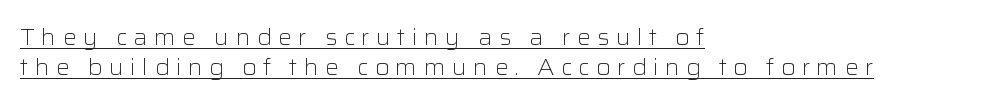
Horizontal bands of white between lines are of average thickness. The paragraph shown leans on its left margin. The weight would be labelled regular, book, light, or lighter still. You can tell it's not italic because the verticals are truly vertical. Letter spacing: wide.
